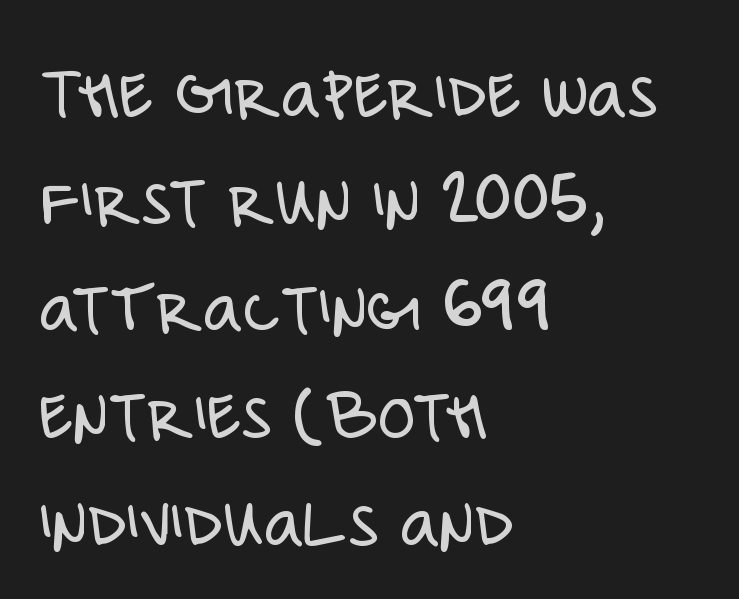
The image shows 76 px light, condensed sans-serif type, upright; set left-aligned, normal line spacing (1.41x), normal letter spacing, not underlined; low stroke contrast and a large x-height.
